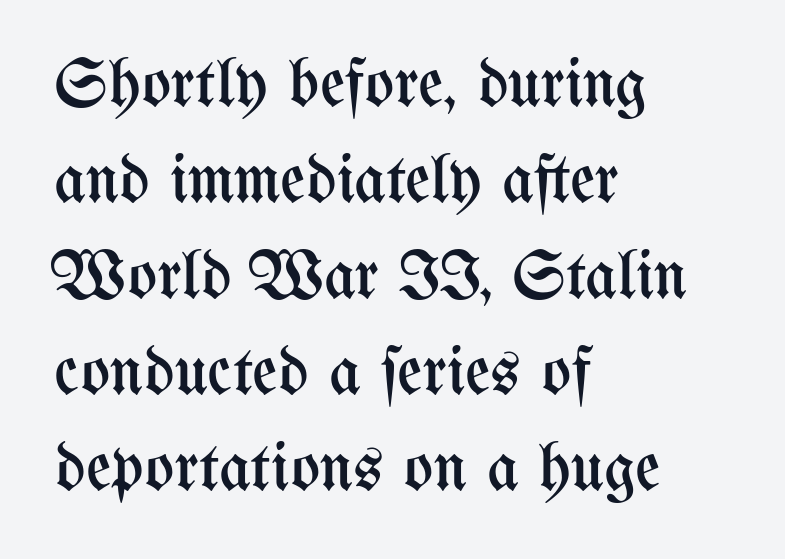
The words here are not underlined. The passage shown is typed in a proportional face where columns would drift. The compositor pushed each line to the left boundary. A typesetter would mark this as roman, not italic. Interline gaps are of average width in this sample. This reads as an unemphasized weight, regular at the heaviest.
